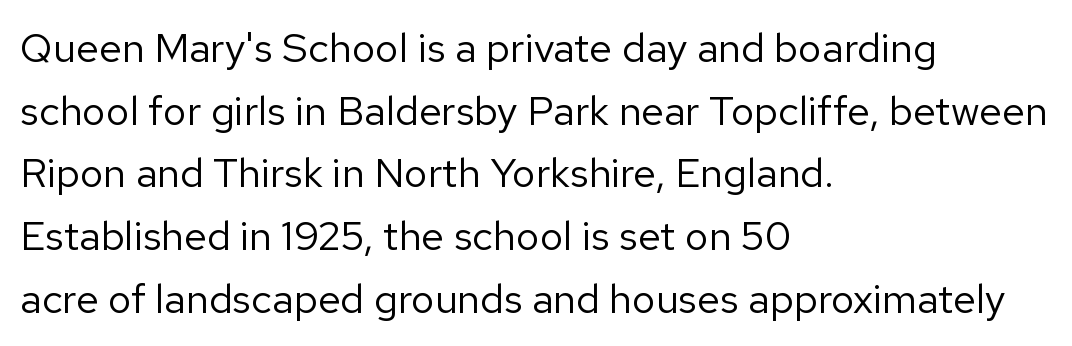
The image shows 41 px regular-weight sans-serif type, upright; set left-aligned, normal line spacing (1.53x), normal letter spacing, not underlined; low stroke contrast and a medium x-height.
